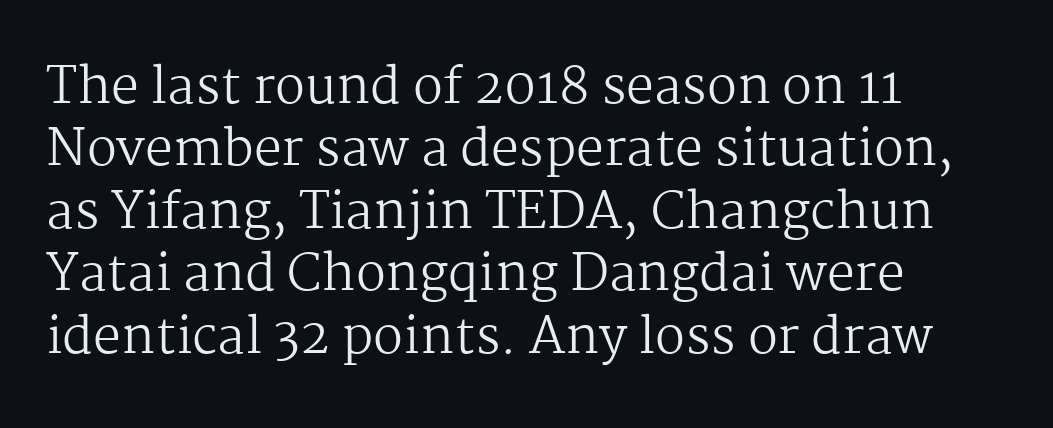
The text was rendered using a seriffed face with decorative stroke endings. The passage is arranged the way most books set body copy — flush left. Between one letter and the next there's only the usual sliver of space. Every character sits straight up, as roman type does. You could not count columns in this text — the font is proportionally spaced. The space directly below the letters is spotless.
